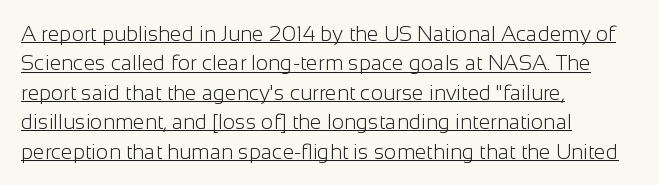
The rows are spaced the way most documents space them. Compared with a centered layout, this one pins lines to the left instead. Does a line run under the words? Yes, clearly. Is the type heavy? It reads as light-to-regular instead.
